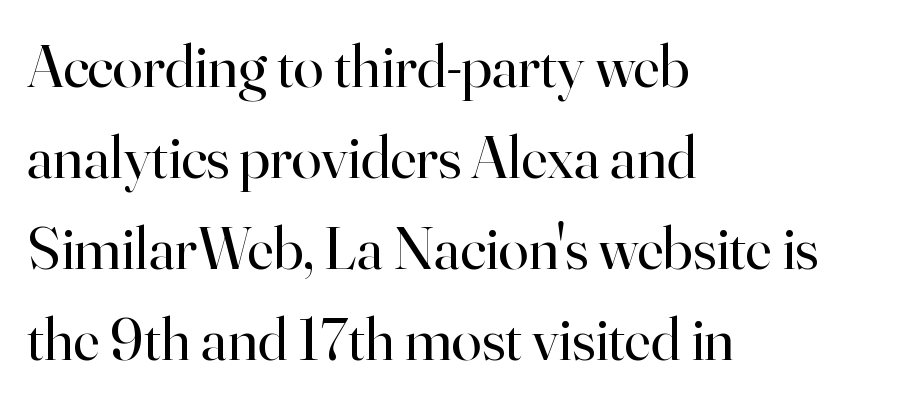
Layout note: lines flush left. The cut favours lightness, reaching ordinary text weight at its darkest. The baseline area is clear. Little horizontal feet cap the strokes, marking this as serif type. You can tell it's not italic because the verticals are truly vertical. How are the letters spaced? Ordinarily, with no added tracking.
